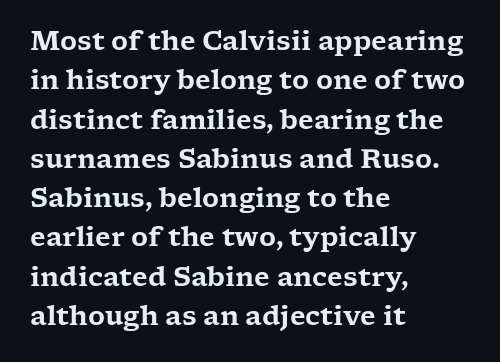
This rendering features lettering with no underline. Every row of glyphs begins at an identical x-position on the left. The leading is moderate, giving the passage an even texture. When letters stand straight like this, we call the style roman or upright.
